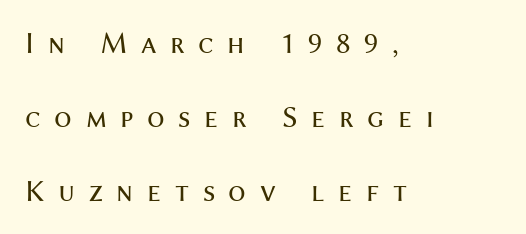
Q: Is the text bold? A: No.
Q: Is the text italic (slanted)? A: No, it is upright.
Q: Is the typeface a serif or a sans-serif typeface? A: Sans-serif.
Q: Is the text underlined? A: No.
Q: How is the paragraph aligned? A: Left-aligned.
Q: Is the spacing between letters normal or unusually wide? A: Unusually wide.
Q: Is the spacing between lines tight, normal or loose? A: Loose.
Q: Width (condensed, normal, or wide)? A: Normal.
Q: Stroke contrast? A: Medium.
Q: x-height? A: Medium.
Q: Monospaced? A: No.
